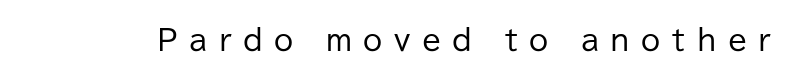
What kind of face is this? One without serifs — a sans. The horizontal fit of the characters is loose and conspicuously gappy. The type sits square on the baseline with zero lean. Check under the words: just untouched page. Is the type heavy? It reads as light-to-regular instead. Looks like regular typesetting: each glyph gets only the width it needs.
